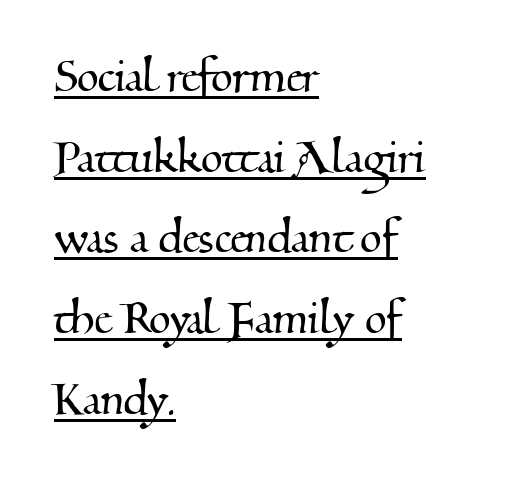
{"serif": "yes", "width": "normal", "stroke_contrast": "medium", "x_height": "small", "monospaced": "no", "underline": "yes", "align": "left", "line_spacing": "normal", "line_spacing_ratio": 1.44, "letter_spacing": "normal", "letter_spacing_em": 0.0, "glyph_px": 56}
